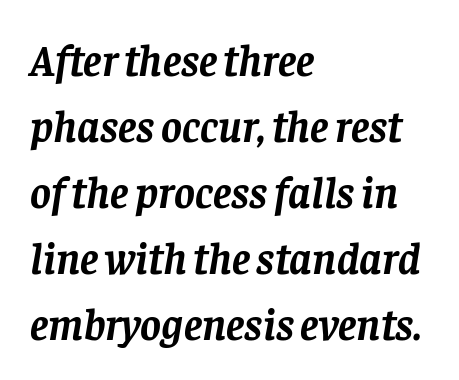
The image shows 44 px semibold serif type, italic (leaning right); set left-aligned, normal line spacing (1.5x), normal letter spacing, not underlined; low stroke contrast and a large x-height.
